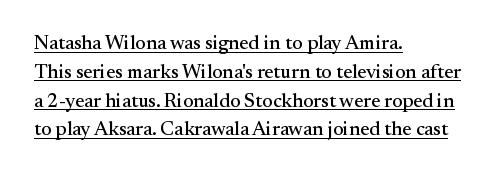
Q: Is the text italic (slanted)? A: No, it is upright.
Q: Is the text underlined? A: Yes.
Q: How is the paragraph aligned? A: Left-aligned.
Q: Is the spacing between letters normal or unusually wide? A: Normal.
Q: Is the spacing between lines tight, normal or loose? A: Normal.
